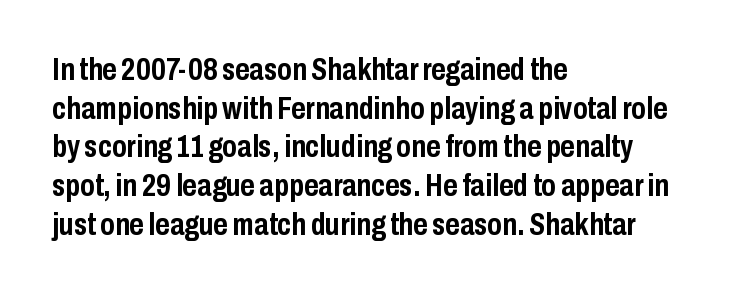
The image shows 31 px semibold, condensed sans-serif type, upright; set left-aligned, normal line spacing (1.25x), normal letter spacing, not underlined; low stroke contrast and a medium x-height.
